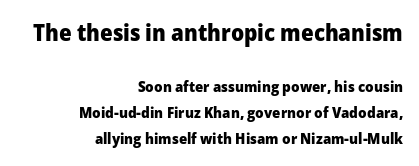
The image shows 23 px bold type, upright; set right-aligned, line spacing 1.75x, normal letter spacing, not underlined; the first (top) block is 1.53x larger.
